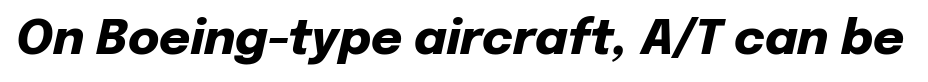
This sample has the flowing, uneven cadence of proportional lettering. Is the type slanted? Yes — the strokes lean at a clear angle. Nobody touched the tracking dial on this one. The face used here has the dense, thick strokes of a bold.
